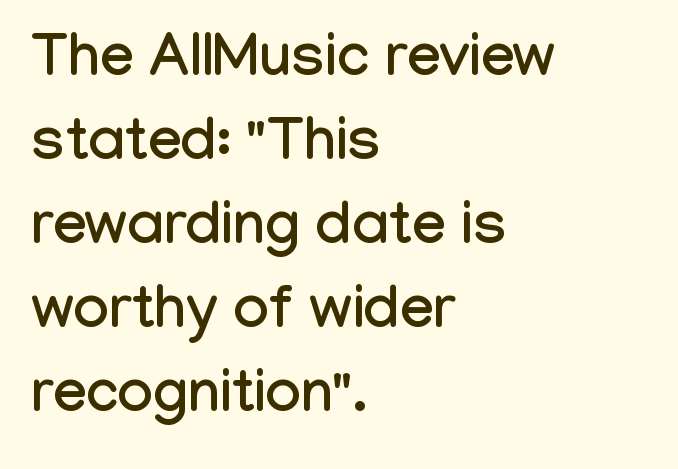
Q: Is the text italic (slanted)? A: No, it is upright.
Q: Is the typeface a serif or a sans-serif typeface? A: Sans-serif.
Q: Is the text underlined? A: No.
Q: How is the paragraph aligned? A: Left-aligned.
Q: Is the spacing between letters normal or unusually wide? A: Normal.
Q: Is the spacing between lines tight, normal or loose? A: Normal.
Q: Width (condensed, normal, or wide)? A: Condensed.
Q: Stroke contrast? A: Low.
Q: x-height? A: Medium.
Q: Monospaced? A: No.
